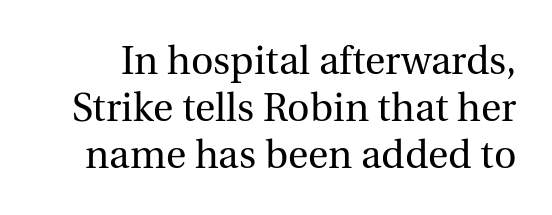
Ink coverage per letter is moderate at most. A serif font was chosen for this passage. Upright lettering throughout. These lines are rendered in a variable-pitch font. What stands out about the letter spacing? Nothing — it is the standard amount. Bare-footed words on every line.
